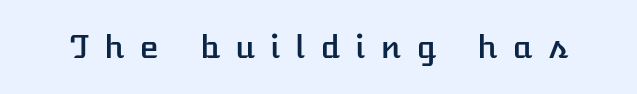
{"italic": "no", "width": "normal", "stroke_contrast": "low", "x_height": "medium", "monospaced": "no", "underline": "no", "letter_spacing": "wide", "letter_spacing_em": 0.48, "glyph_px": 32}
